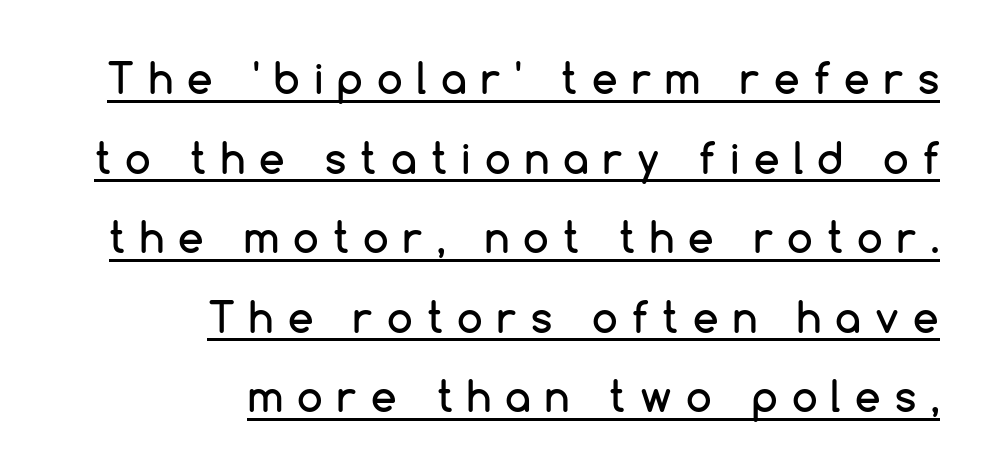
Typographically, this falls in the sans-serif category. The specimen reads as upright at a glance. Here the designer chose a conventional face with non-uniform glyph widths. Alignment: flush right.
